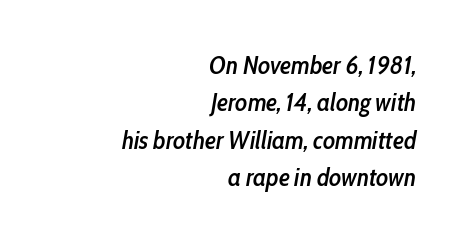
The image shows 25 px text type, italic (leaning right); set right-aligned, normal line spacing (1.5x), normal letter spacing, not underlined.
